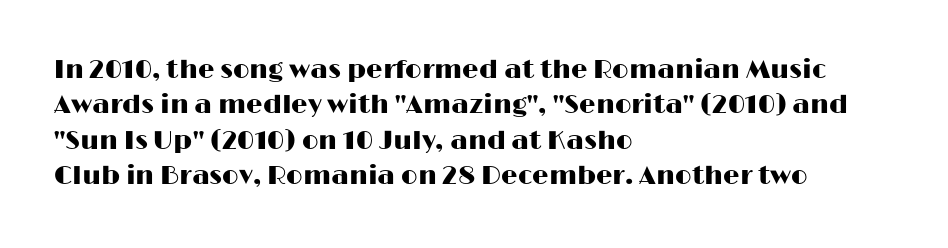
Q: Is the text italic (slanted)? A: No, it is upright.
Q: Is the text underlined? A: No.
Q: How is the paragraph aligned? A: Left-aligned.
Q: Is the spacing between letters normal or unusually wide? A: Normal.
Q: Is the spacing between lines tight, normal or loose? A: Normal.
